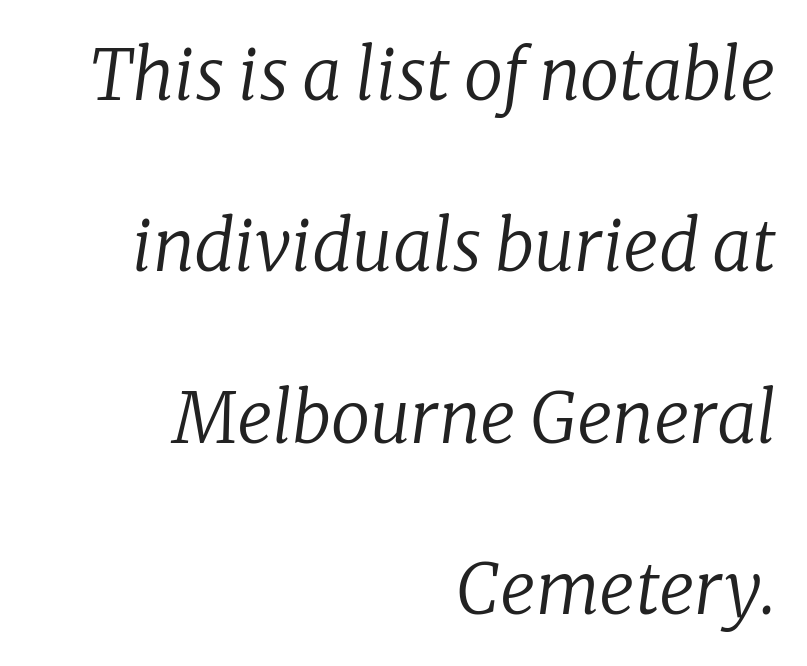
Q: Is the text bold? A: No.
Q: Is the text italic (slanted)? A: Yes, it leans right by about 8 degrees.
Q: Is the typeface a serif or a sans-serif typeface? A: Serif.
Q: Is the text underlined? A: No.
Q: How is the paragraph aligned? A: Right-aligned.
Q: Is the spacing between letters normal or unusually wide? A: Normal.
Q: Is the spacing between lines tight, normal or loose? A: Loose.
Q: Width (condensed, normal, or wide)? A: Normal.
Q: Stroke contrast? A: Low.
Q: x-height? A: Medium.
Q: Monospaced? A: No.
